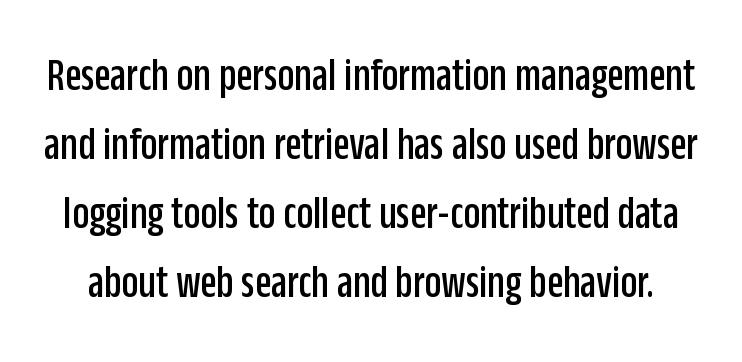
Q: Is the text italic (slanted)? A: No, it is upright.
Q: Is the typeface a serif or a sans-serif typeface? A: Sans-serif.
Q: Is the text underlined? A: No.
Q: Is the spacing between letters normal or unusually wide? A: Normal.
Q: Is the spacing between lines tight, normal or loose? A: Normal.
Q: Width (condensed, normal, or wide)? A: Condensed.
Q: Stroke contrast? A: Low.
Q: x-height? A: Large.
Q: Monospaced? A: No.
